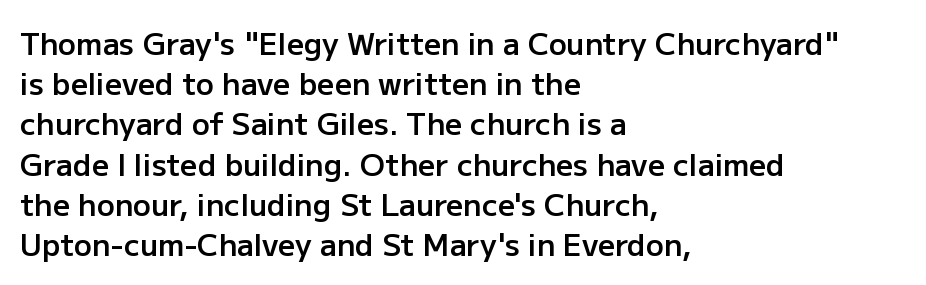
{"serif": "no", "italic": "no", "bold": "semi", "weight": "semibold", "width": "normal", "stroke_contrast": "low", "x_height": "medium", "monospaced": "no", "underline": "no", "align": "left", "line_spacing": "normal", "line_spacing_ratio": 1.34, "letter_spacing": "normal", "letter_spacing_em": 0.0, "glyph_px": 30}
